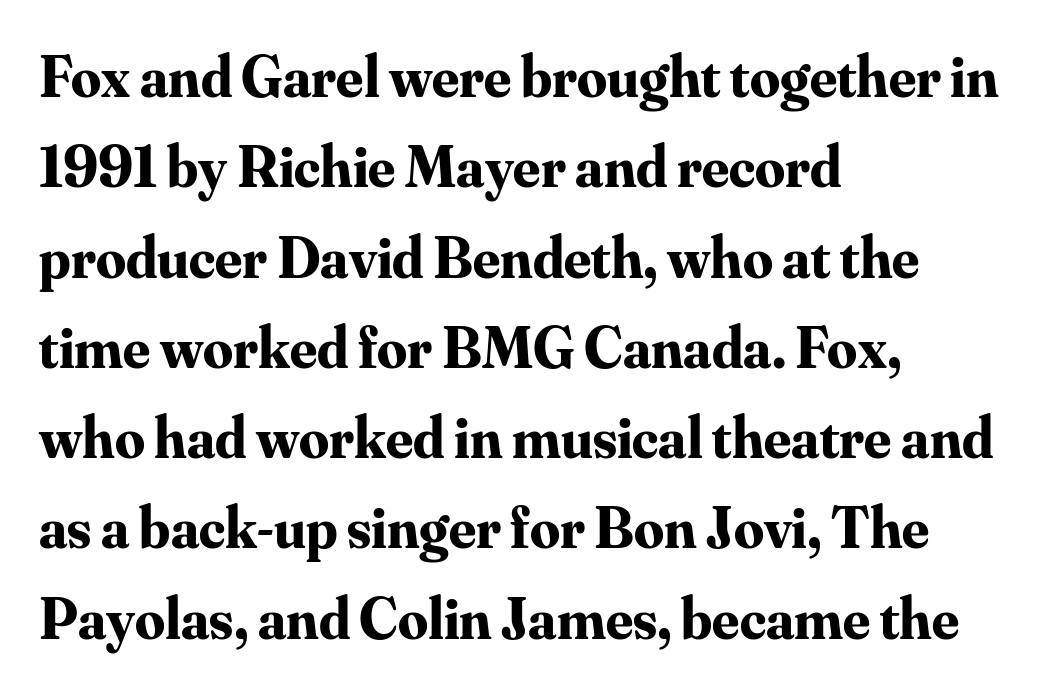
{"serif": "yes", "italic": "no", "bold": "yes", "weight": "bold", "width": "normal", "stroke_contrast": "medium", "x_height": "small", "monospaced": "no", "underline": "no", "align": "left", "line_spacing": "normal", "line_spacing_ratio": 1.53, "letter_spacing": "normal", "letter_spacing_em": 0.0, "glyph_px": 59}
